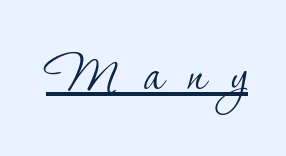
The image shows 64 px thin serif type; set unusually wide letter spacing (+0.39 em), underlined; low stroke contrast and a small x-height.
